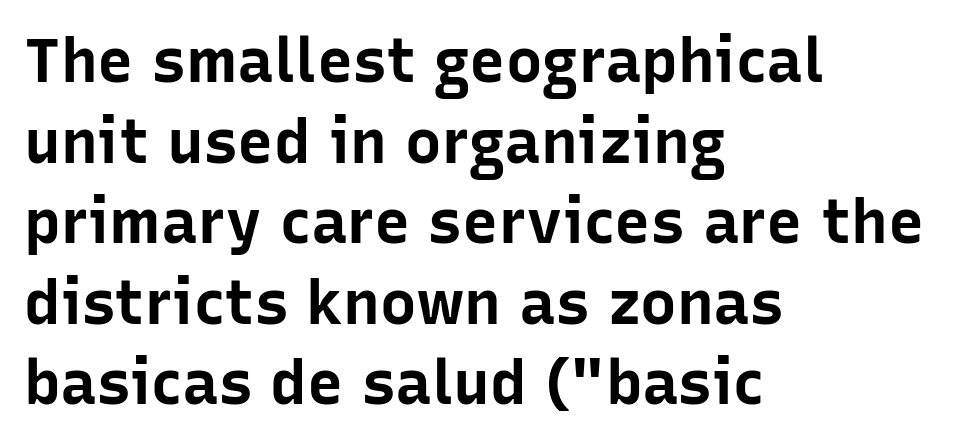
{"serif": "no", "italic": "no", "bold": "yes", "weight": "bold", "width": "normal", "stroke_contrast": "low", "x_height": "medium", "monospaced": "no", "underline": "no", "align": "left", "line_spacing": "normal", "line_spacing_ratio": 1.32, "letter_spacing": "normal", "letter_spacing_em": 0.0, "glyph_px": 61}
